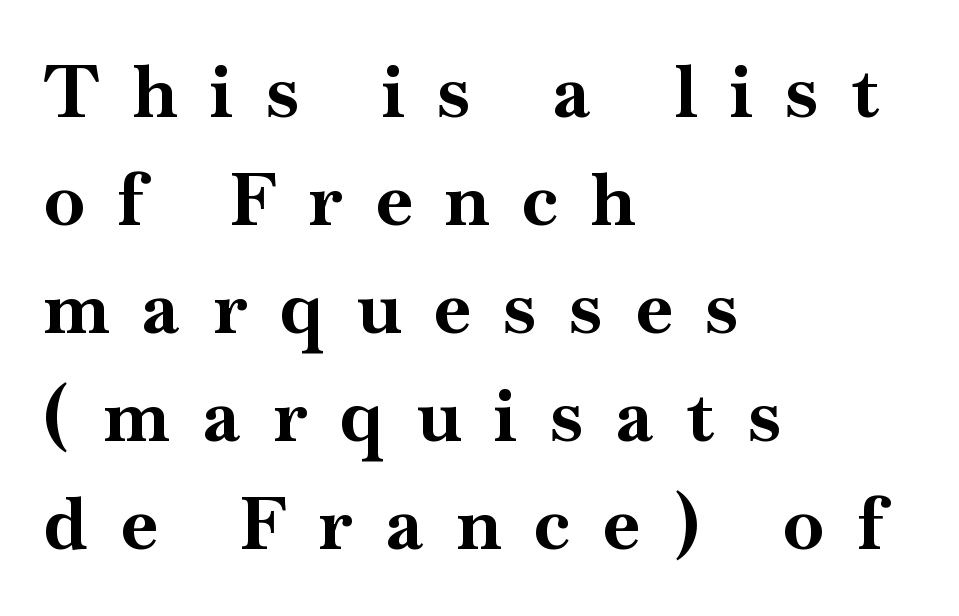
The image shows 73 px bold serif type, upright; set left-aligned, normal line spacing (1.48x), unusually wide letter spacing (+0.46 em), not underlined; high stroke contrast and a small x-height.
